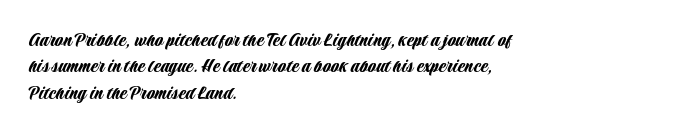
{"underline": "no", "align": "left", "line_spacing": "normal", "line_spacing_ratio": 1.26, "letter_spacing": "normal", "letter_spacing_em": 0.0, "glyph_px": 21}
